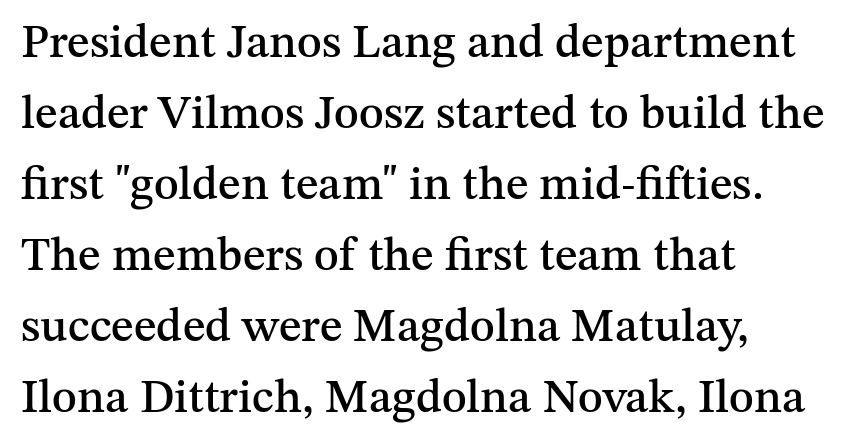
Letters rest on an invisible, unmarked baseline. The typography opts for an upright posture over an oblique one. Varying glyph widths throughout — classic text-font behaviour. Nobody touched the tracking dial on this one. This rendering uses left alignment, leaving the right contour irregular. Leading matches the norm, producing a regular column.
